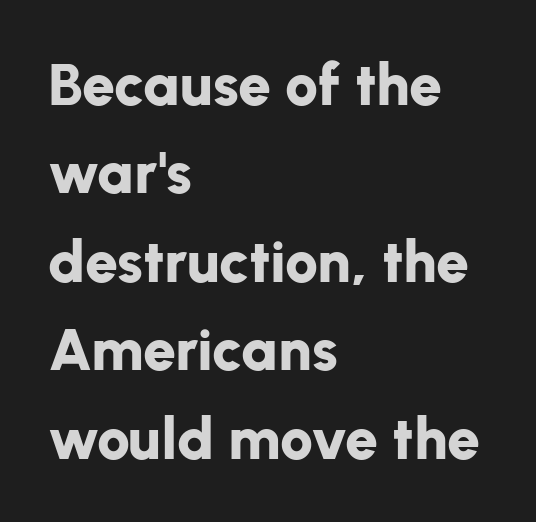
{"serif": "no", "italic": "no", "bold": "yes", "weight": "bold", "width": "normal", "stroke_contrast": "low", "x_height": "medium", "monospaced": "no", "underline": "no", "align": "left", "line_spacing": "normal", "line_spacing_ratio": 1.5, "letter_spacing": "normal", "letter_spacing_em": 0.0, "glyph_px": 59}
